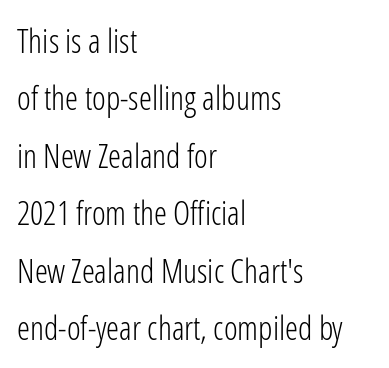
Q: Is the text bold? A: No.
Q: Is the text italic (slanted)? A: No, it is upright.
Q: Is the typeface a serif or a sans-serif typeface? A: Sans-serif.
Q: Is the text underlined? A: No.
Q: How is the paragraph aligned? A: Left-aligned.
Q: Is the spacing between letters normal or unusually wide? A: Normal.
Q: Width (condensed, normal, or wide)? A: Condensed.
Q: Stroke contrast? A: Low.
Q: x-height? A: Medium.
Q: Monospaced? A: No.
